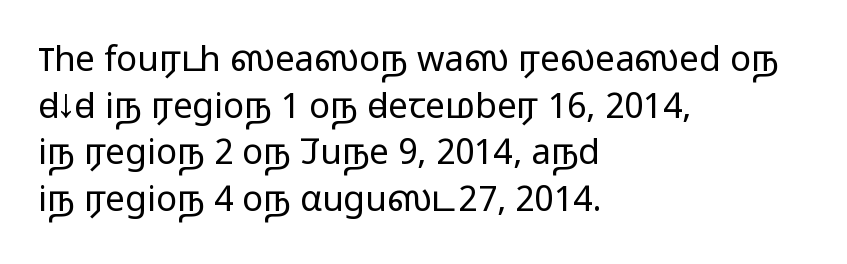
{"serif": "no", "italic": "no", "bold": "no", "weight": "light", "width": "wide", "stroke_contrast": "low", "x_height": "medium", "monospaced": "no", "underline": "no", "align": "left", "line_spacing": "normal", "line_spacing_ratio": 1.33, "letter_spacing": "normal", "letter_spacing_em": 0.0, "glyph_px": 35}
